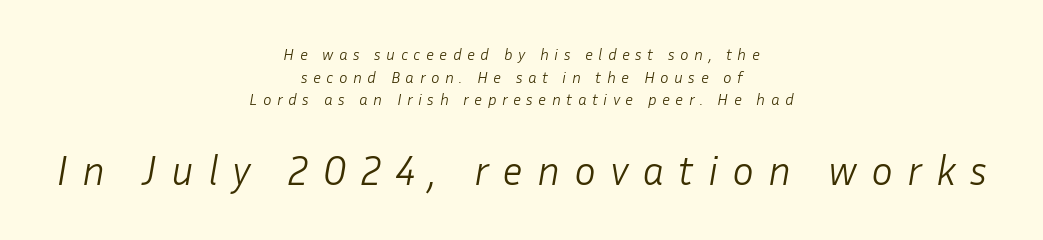
{"italic": "yes", "lean": "right", "slant_degrees": 10, "bold": "no", "weight": "light", "width": "normal", "stroke_contrast": "low", "x_height": "medium", "monospaced": "no", "underline": "no", "align": "center", "line_spacing": "normal", "line_spacing_ratio": 1.41, "letter_spacing": "wide", "letter_spacing_em": 0.34, "larger_block": "second", "size_ratio": 2.56, "glyph_px": 41}
